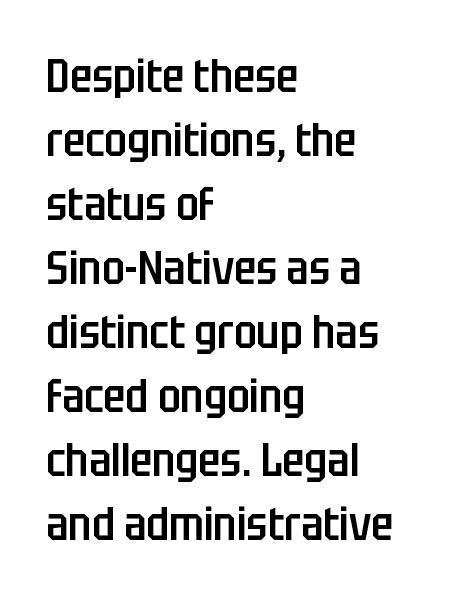
{"serif": "no", "italic": "no", "bold": "semi", "weight": "semibold", "width": "condensed", "stroke_contrast": "low", "x_height": "large", "monospaced": "no", "underline": "no", "align": "left", "line_spacing": "normal", "line_spacing_ratio": 1.39, "letter_spacing": "normal", "letter_spacing_em": 0.0, "glyph_px": 46}
